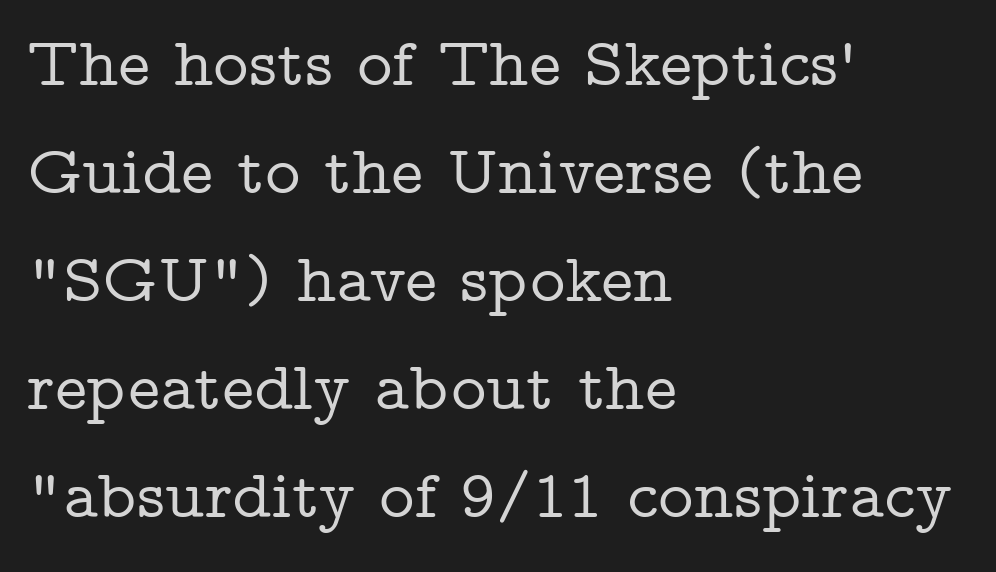
Where is the straight margin? On the left. The designer went with a serif here, giving each stem small feet. Regarding leading, the lines here are spaced in the standard way. Is the letter spacing exaggerated? No — it looks like the ordinary default. The zone under the glyphs is completely vacant. Is this a fixed-width face? No — the glyphs have proportional, varying widths.
